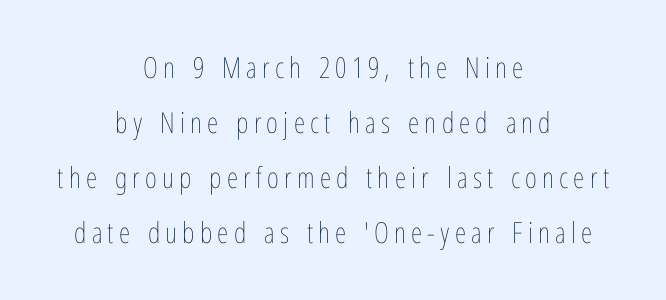
Q: Is the text bold? A: No.
Q: Is the text italic (slanted)? A: No, it is upright.
Q: Is the text underlined? A: No.
Q: How is the paragraph aligned? A: Centered.
Q: Is the spacing between lines tight, normal or loose? A: Loose.
Q: Width (condensed, normal, or wide)? A: Condensed.
Q: Stroke contrast? A: Low.
Q: x-height? A: Medium.
Q: Monospaced? A: No.
